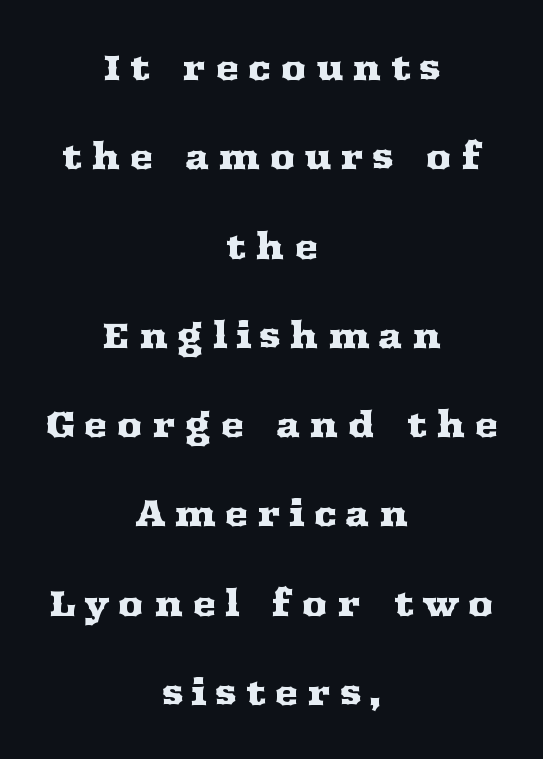
The image shows 36 px wide serif type, upright; set centered, loose line spacing (2.48x), unusually wide letter spacing (+0.24 em), not underlined; medium stroke contrast and a medium x-height.
